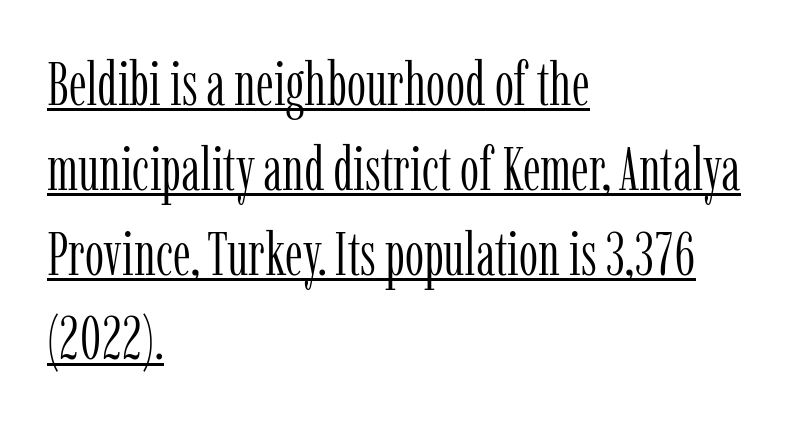
The image shows 61 px light, condensed serif type, upright; set left-aligned, normal line spacing (1.39x), normal letter spacing, underlined; low stroke contrast and a medium x-height.
